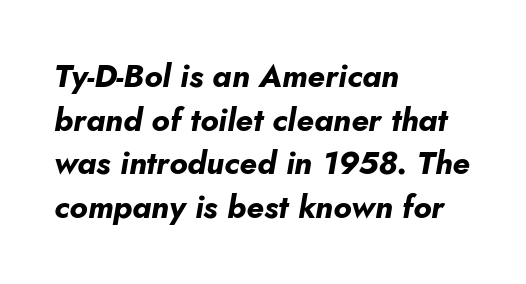
The area under the type is left untouched. In terms of letterspacing, this is plain default setting. The characters look thick and weighty, a clear bold. Character widths vary here, with narrow letters taking less room than wide ones.
